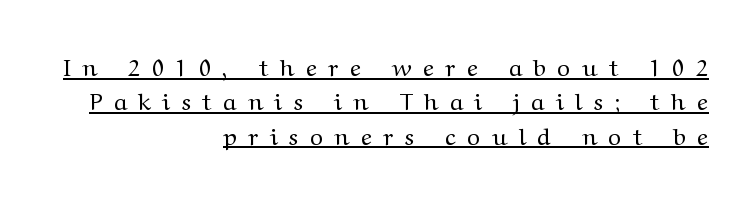
{"italic": "no", "bold": "no", "underline": "yes", "align": "right", "line_spacing": "normal", "line_spacing_ratio": 1.43, "letter_spacing": "wide", "letter_spacing_em": 0.48, "glyph_px": 24}
